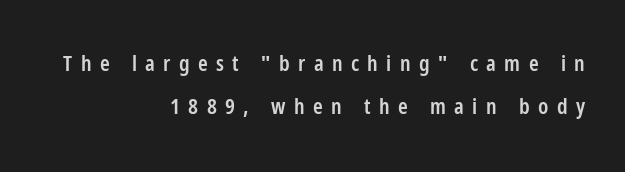
Q: Is the text bold? A: Semi-bold.
Q: Is the text italic (slanted)? A: No, it is upright.
Q: Is the text underlined? A: No.
Q: How is the paragraph aligned? A: Right-aligned.
Q: Is the spacing between letters normal or unusually wide? A: Unusually wide.
Q: Is the spacing between lines tight, normal or loose? A: Loose.
